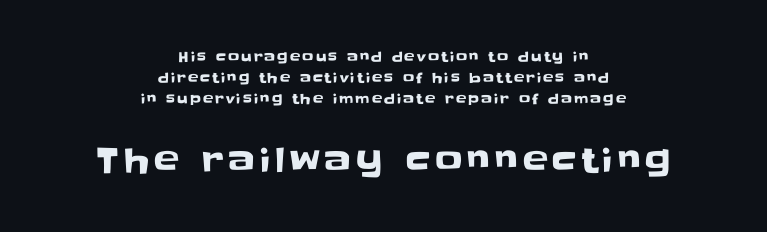
The image shows 34 px sans-serif type, upright; set centered, normal line spacing (1.49x), not underlined; the second (bottom) block is 2.43x larger; low stroke contrast and a large x-height.
